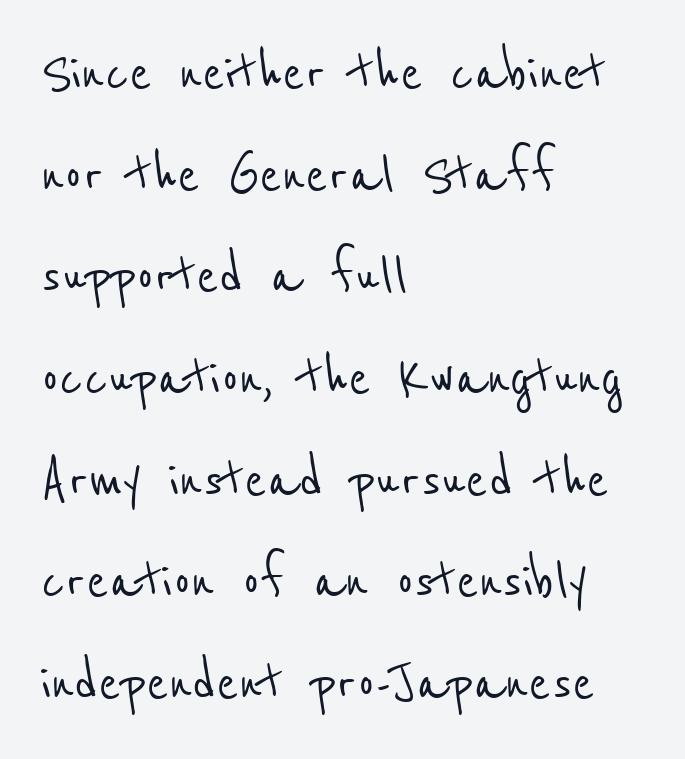
The image shows 66 px condensed sans-serif type; set left-aligned, normal line spacing (1.54x), normal letter spacing, not underlined; low stroke contrast and a medium x-height.
